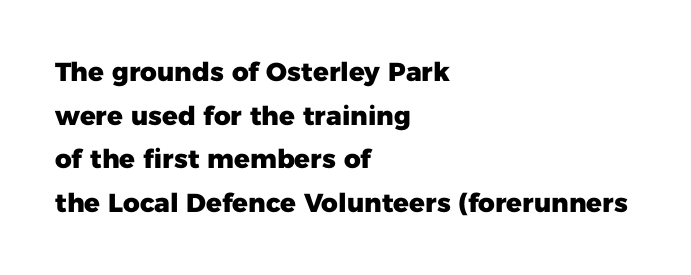
Q: Is the text bold? A: Yes.
Q: Is the text italic (slanted)? A: No, it is upright.
Q: Is the text underlined? A: No.
Q: How is the paragraph aligned? A: Left-aligned.
Q: Is the spacing between letters normal or unusually wide? A: Normal.
Q: Is the spacing between lines tight, normal or loose? A: Normal.
